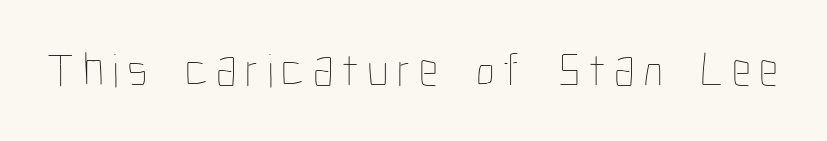
Q: Is the text bold? A: No.
Q: Is the text italic (slanted)? A: No, it is upright.
Q: Is the text underlined? A: No.
Q: Width (condensed, normal, or wide)? A: Condensed.
Q: Stroke contrast? A: Low.
Q: x-height? A: Medium.
Q: Monospaced? A: No.
